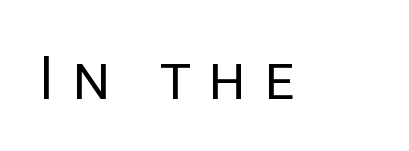
The image shows 58 px regular-weight sans-serif type, upright; set unusually wide letter spacing (+0.31 em), not underlined; low stroke contrast and a large x-height.
